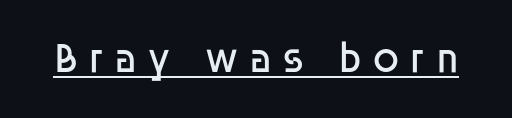
The image shows 43 px regular-weight sans-serif type, upright; set unusually wide letter spacing (+0.23 em), underlined; low stroke contrast and a large x-height.
